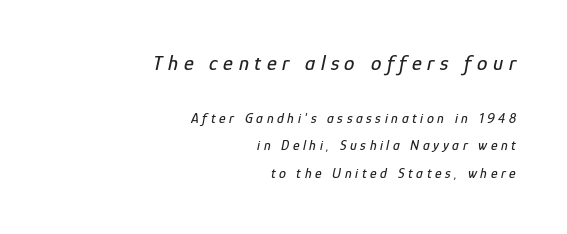
The image shows 21 px text type, italic (leaning right); set right-aligned, loose line spacing (1.99x), unusually wide letter spacing (+0.26 em), not underlined; the first (top) block is 1.5x larger.
